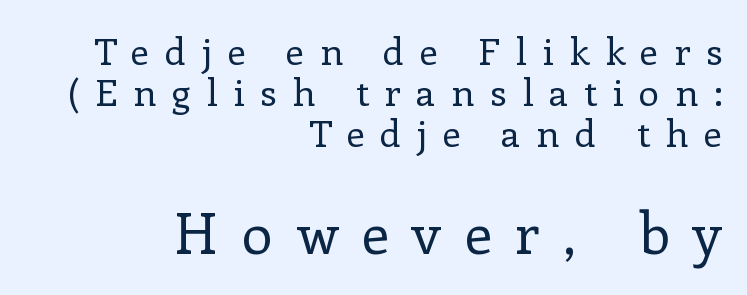
{"serif": "yes", "italic": "no", "bold": "no", "weight": "regular", "width": "normal", "stroke_contrast": "low", "x_height": "medium", "monospaced": "no", "underline": "no", "align": "right", "line_spacing": "tight", "line_spacing_ratio": 1.11, "letter_spacing": "wide", "letter_spacing_em": 0.42, "larger_block": "second", "size_ratio": 1.51, "glyph_px": 56}
